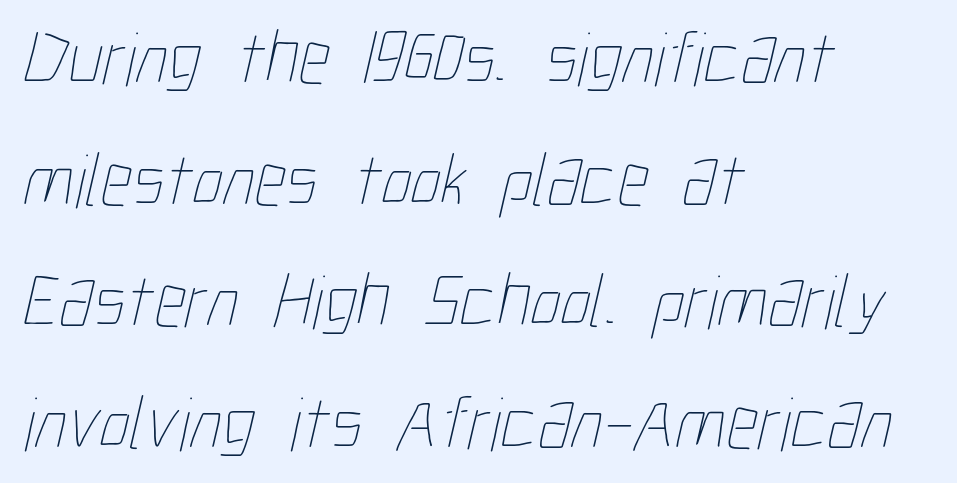
Words appear dense and cohesive because spacing is normal. The passage shown is typed in a proportional face where columns would drift. The compositor pushed each line to the left boundary. Counters stay open thanks to moderate or lighter strokes. Only glyphs here, with clear space below each row.
